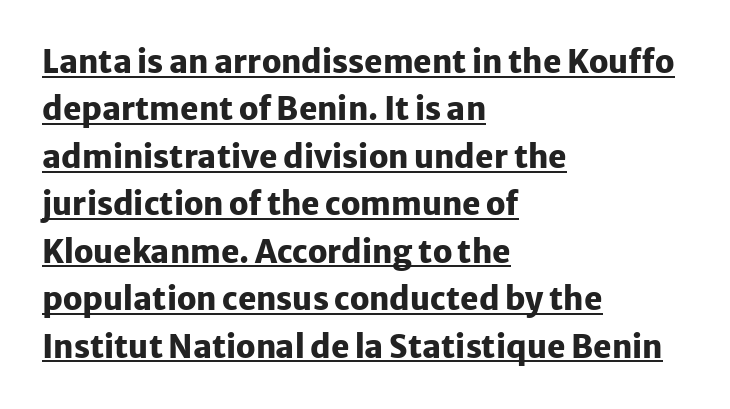
The image shows 31 px heavy sans-serif type, upright; set left-aligned, normal line spacing (1.53x), normal letter spacing, underlined; low stroke contrast and a medium x-height.
